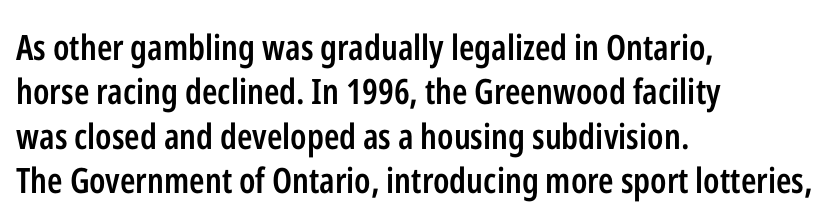
The image shows 35 px semibold, condensed sans-serif type, upright; set left-aligned, normal line spacing (1.27x), normal letter spacing, not underlined; low stroke contrast and a medium x-height.
